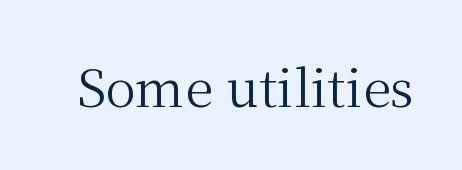
Bold? No — there's no thickening of the strokes. If you drew a line through each stem, it would be perfectly vertical. Each letter keeps its own natural width here, so spacing adapts to shape. What stands out about the letter spacing? Nothing — it is the standard amount. These lines are composed in type with serifs. Only glyphs here, with clear space below each row.
